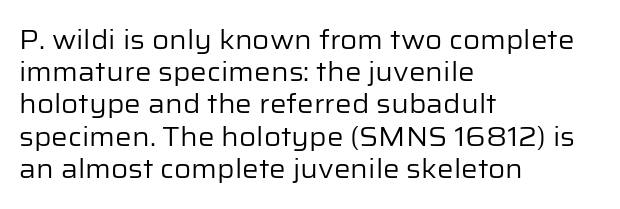
No letter is thick-stroked: the sample isn't bold. The lettering stays uniformly vertical, giving the passage a roman look. This sample uses plain, unmodified letter spacing. These lines stack with their left ends in a neat column. The gap between lines stays unmarked.
